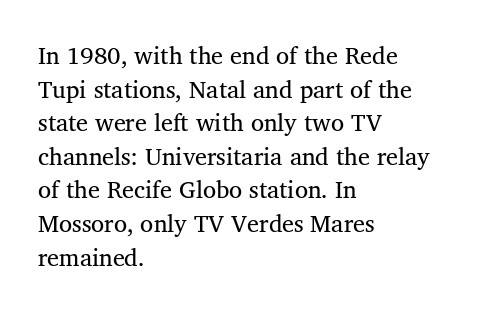
Does the copy run flush right? No — it runs flush left. Does extra space separate the letters? No, they use regular spacing. The letters look calm and open, with moderate or lighter stems. Beneath every word, the page is bare. Normally led — the rows are evenly, conventionally spaced.
